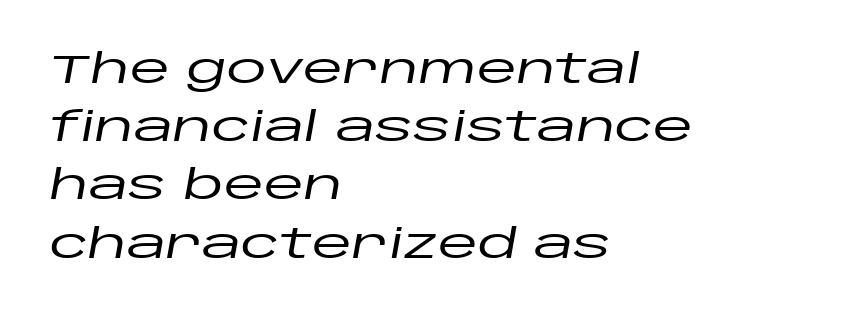
Q: Is the text italic (slanted)? A: Yes, it leans right by about 10 degrees.
Q: Is the text underlined? A: No.
Q: How is the paragraph aligned? A: Left-aligned.
Q: Is the spacing between letters normal or unusually wide? A: Normal.
Q: Is the spacing between lines tight, normal or loose? A: Normal.
Q: Width (condensed, normal, or wide)? A: Wide.
Q: Stroke contrast? A: Low.
Q: x-height? A: Large.
Q: Monospaced? A: No.
